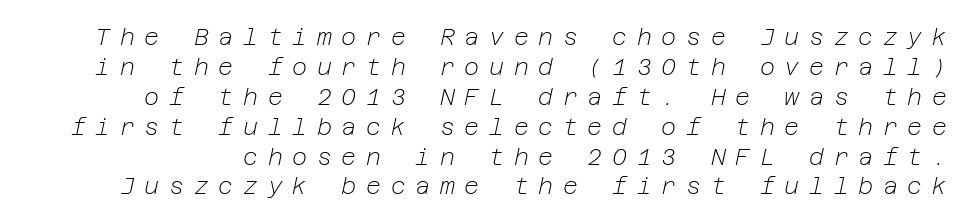
The image shows 23 px text type, italic (leaning right); set normal line spacing (1.3x), unusually wide letter spacing (+0.42 em), not underlined.
